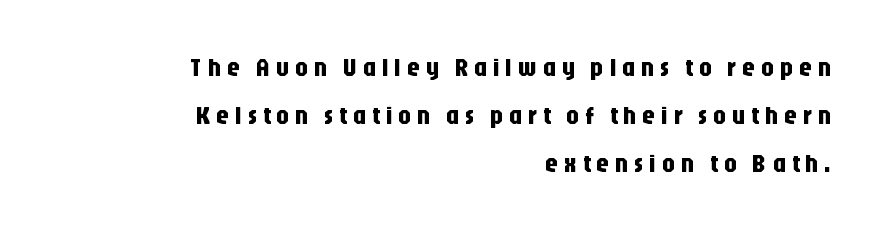
{"italic": "no", "underline": "no", "align": "right", "line_spacing_ratio": 1.85, "letter_spacing": "wide", "letter_spacing_em": 0.22, "glyph_px": 26}
